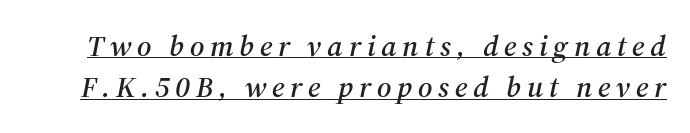
Q: Is the text italic (slanted)? A: Yes, it leans right by about 12 degrees.
Q: Is the typeface a serif or a sans-serif typeface? A: Serif.
Q: Is the text underlined? A: Yes.
Q: Is the spacing between lines tight, normal or loose? A: Normal.
Q: Width (condensed, normal, or wide)? A: Normal.
Q: Stroke contrast? A: Medium.
Q: x-height? A: Medium.
Q: Monospaced? A: No.
